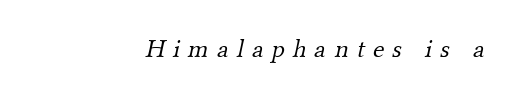
This rendering widens character spacing well past its baseline value. Heft: none added — not bold. The specimen omits any rule beneath the text block's lines.
